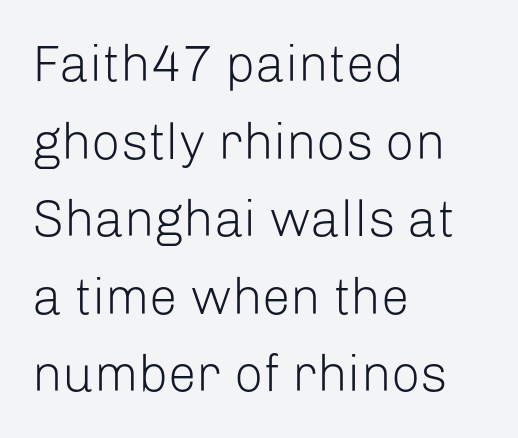
The image shows 51 px light sans-serif type, upright; set left-aligned, normal line spacing (1.52x), normal letter spacing, not underlined; low stroke contrast and a medium x-height.
